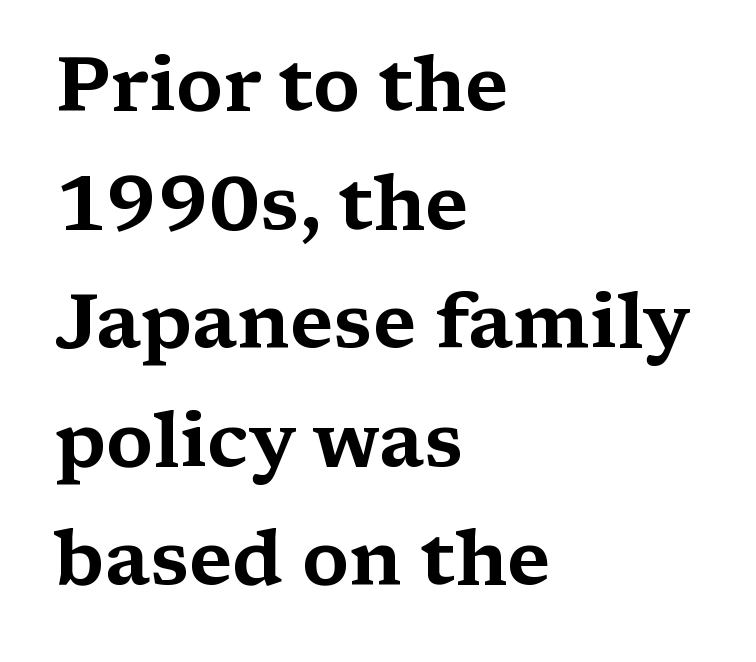
Where is the straight margin? On the left. Is this a fixed-width face? No — the glyphs have proportional, varying widths. Yep, those are serifs on the letters. The typography opts for an upright posture over an oblique one. A normal amount of white space separates one row of letters from the next.
